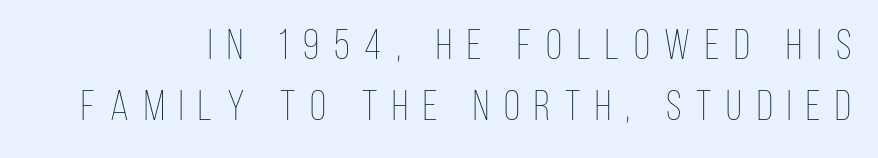
The image shows 42 px thin, condensed type, upright; set normal line spacing (1.45x), unusually wide letter spacing (+0.35 em), not underlined; low stroke contrast and a large x-height.
